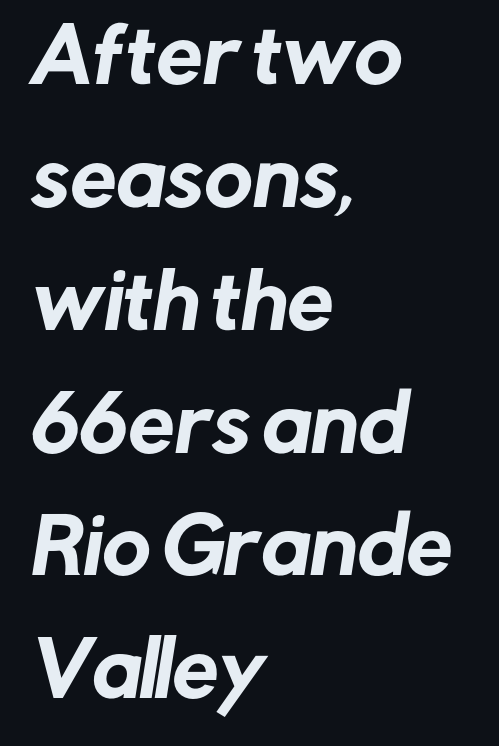
Glyph-to-glyph distance matches everyday printed text. Baseline-to-baseline distance is the conventional proportion of letter height. The rag falls on the right side of this text block. The typeface chosen for these lines omits serifs. Think of a printed novel: that variable character pitch is what you see here.
